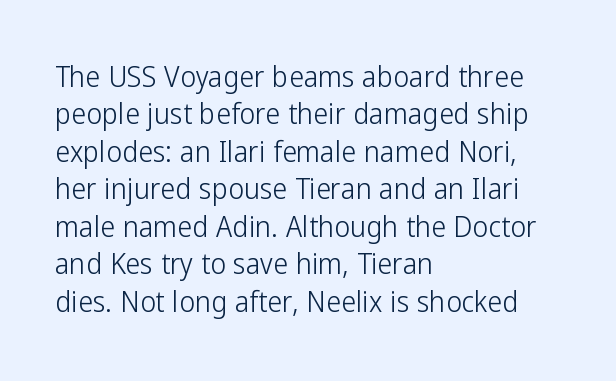
Serif or sans? Sans — the stroke terminals are bare. The type is set solid horizontally, with unmodified tracking. A typesetter would mark this as roman, not italic. Proportional: the letters do not fall into vertical columns.
